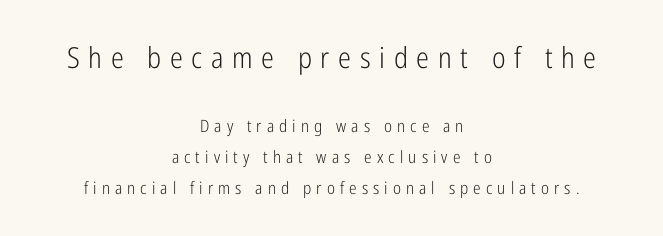
The image shows 29 px light, condensed sans-serif type, upright; set centered, line spacing 1.82x, unusually wide letter spacing (+0.3 em), not underlined; the first (top) block is 1.71x larger; low stroke contrast and a medium x-height.
